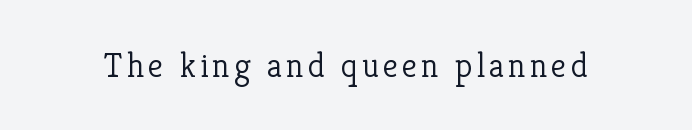
The passage shown is not bold in any degree. The lettering stays uniformly vertical, giving the passage a roman look. Think of a printed novel: that variable character pitch is what you see here. The letters carry serifs — small finishing strokes at the ends of their stems. Beneath every word, the page is bare.
